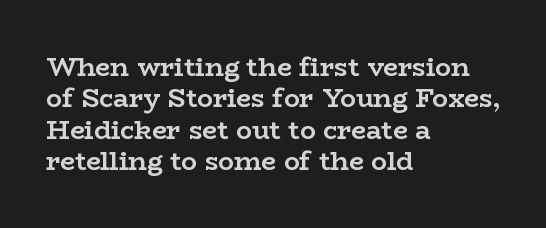
The image shows 26 px bold type, upright; set left-aligned, line spacing 1.21x, normal letter spacing, not underlined.
